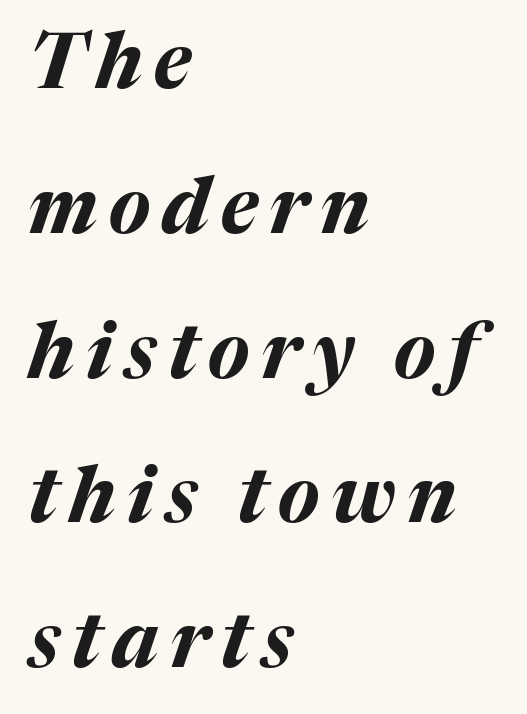
Q: Is the text bold? A: Yes.
Q: Is the text italic (slanted)? A: Yes, it leans right by about 17 degrees.
Q: Is the text underlined? A: No.
Q: How is the paragraph aligned? A: Left-aligned.
Q: Width (condensed, normal, or wide)? A: Normal.
Q: Stroke contrast? A: Medium.
Q: x-height? A: Medium.
Q: Monospaced? A: No.
